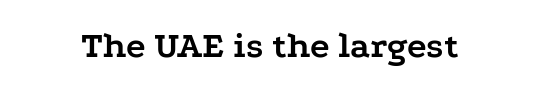
The image shows 37 px semibold, wide serif type, upright; set normal letter spacing, not underlined; low stroke contrast and a medium x-height.
